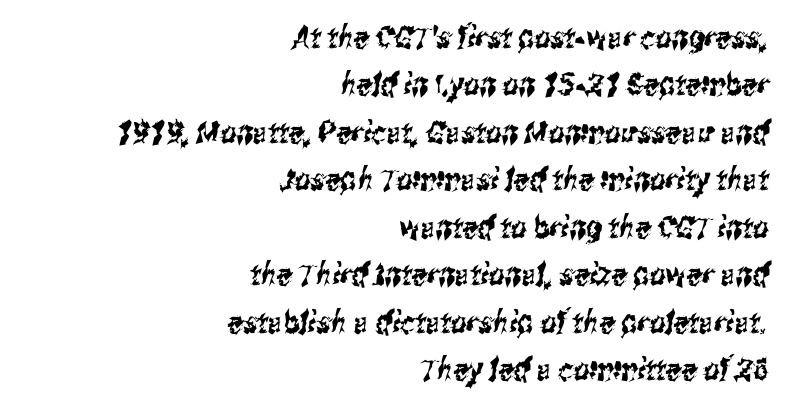
{"serif": "no", "width": "condensed", "stroke_contrast": "medium", "x_height": "medium", "monospaced": "no", "underline": "no", "align": "right", "line_spacing": "normal", "line_spacing_ratio": 1.53, "letter_spacing": "normal", "letter_spacing_em": 0.0, "glyph_px": 31}
